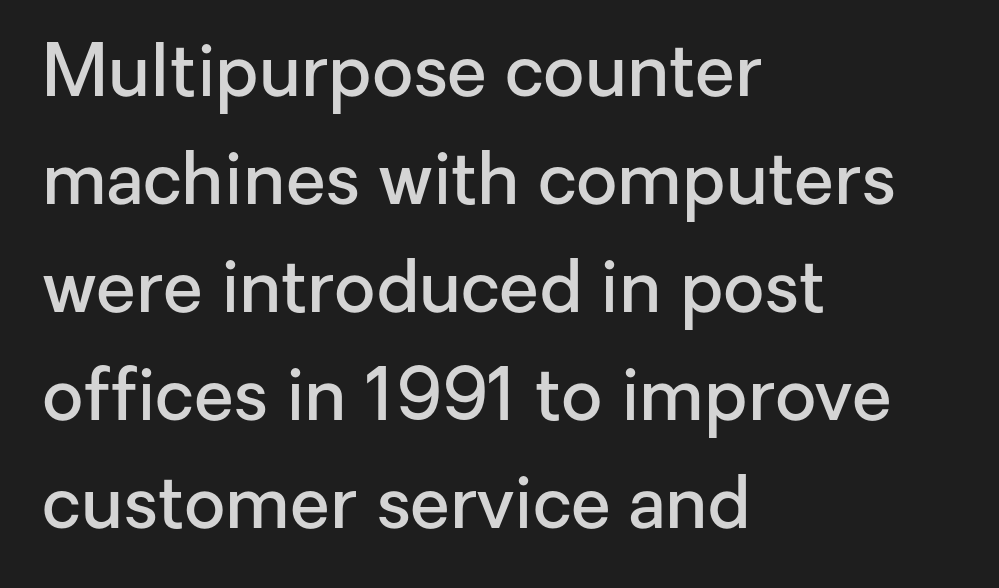
Q: Is the text bold? A: Semi-bold.
Q: Is the text italic (slanted)? A: No, it is upright.
Q: Is the typeface a serif or a sans-serif typeface? A: Sans-serif.
Q: Is the text underlined? A: No.
Q: How is the paragraph aligned? A: Left-aligned.
Q: Is the spacing between letters normal or unusually wide? A: Normal.
Q: Is the spacing between lines tight, normal or loose? A: Normal.
Q: Width (condensed, normal, or wide)? A: Normal.
Q: Stroke contrast? A: Low.
Q: x-height? A: Medium.
Q: Monospaced? A: No.
